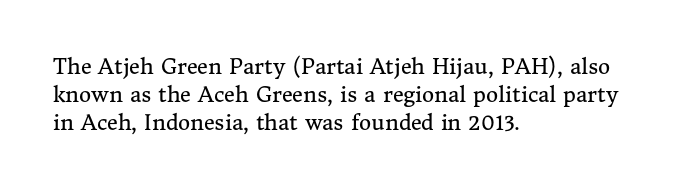
Q: Is the text bold? A: No.
Q: Is the text italic (slanted)? A: No, it is upright.
Q: Is the text underlined? A: No.
Q: How is the paragraph aligned? A: Left-aligned.
Q: Is the spacing between letters normal or unusually wide? A: Normal.
Q: Is the spacing between lines tight, normal or loose? A: Normal.
